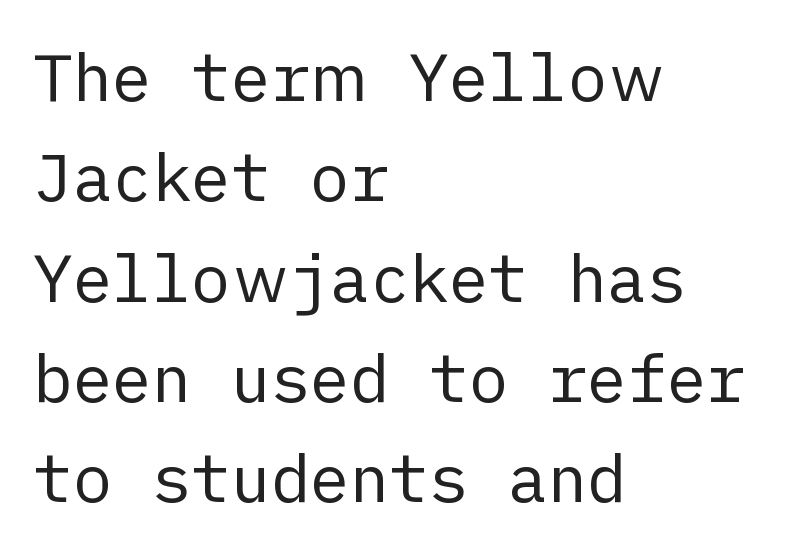
On a weight scale, this lands at 450 or below. The glyphs in this specimen are sans serif. Lines of text with bare space underneath. The specimen reads as upright at a glance.
